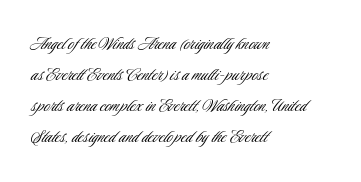
Q: Is the text bold? A: No.
Q: Is the text italic (slanted)? A: Yes.
Q: Is the text underlined? A: No.
Q: How is the paragraph aligned? A: Left-aligned.
Q: Is the spacing between letters normal or unusually wide? A: Normal.
Q: Is the spacing between lines tight, normal or loose? A: Normal.
